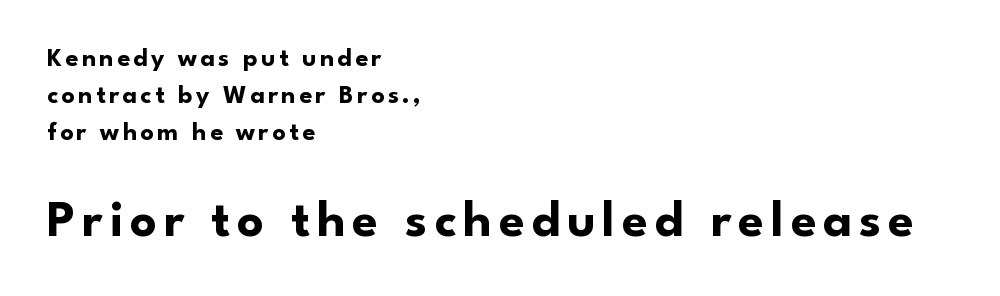
The later block is typeset at a bigger size than the earlier block. One-word summary of the alignment: left. Does the type have serifs? No, each stem ends abruptly. This rendering features lettering with no underline. Leading matches the norm, producing a regular column. Do the characters align in a grid? No, the font is proportional.
